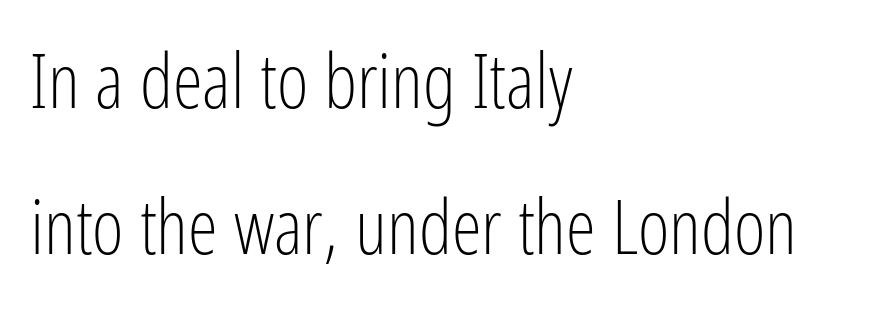
Q: Is the text bold? A: No.
Q: Is the text italic (slanted)? A: No, it is upright.
Q: Is the typeface a serif or a sans-serif typeface? A: Sans-serif.
Q: Is the text underlined? A: No.
Q: How is the paragraph aligned? A: Left-aligned.
Q: Is the spacing between letters normal or unusually wide? A: Normal.
Q: Is the spacing between lines tight, normal or loose? A: Loose.
Q: Width (condensed, normal, or wide)? A: Condensed.
Q: Stroke contrast? A: Low.
Q: x-height? A: Medium.
Q: Monospaced? A: No.
